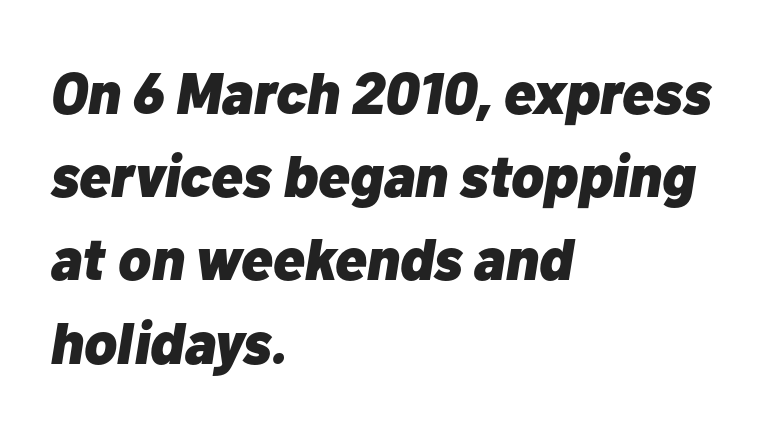
Each word holds together tightly as a unit, with standard inter-letter gaps. Italic: yes, the glyphs are oblique. The face used here is proportionally spaced, like ordinary book or web type. This sample is left-justified, so line endings fall wherever the words run out.
